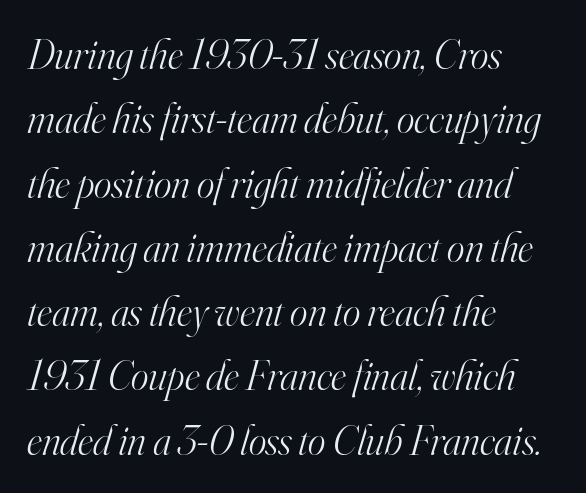
The image shows 42 px light serif type, italic (leaning right); set left-aligned, normal line spacing (1.53x), normal letter spacing, not underlined; high stroke contrast and a small x-height.
